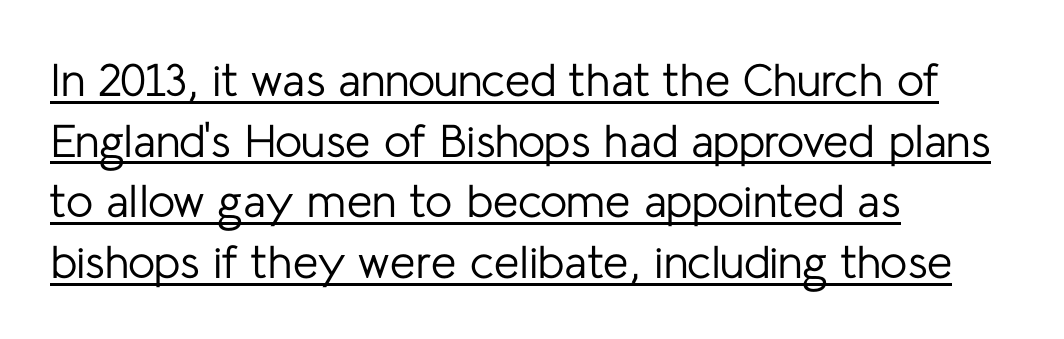
Q: Is the text bold? A: No.
Q: Is the text italic (slanted)? A: No, it is upright.
Q: Is the typeface a serif or a sans-serif typeface? A: Sans-serif.
Q: Is the text underlined? A: Yes.
Q: How is the paragraph aligned? A: Left-aligned.
Q: Is the spacing between letters normal or unusually wide? A: Normal.
Q: Is the spacing between lines tight, normal or loose? A: Normal.
Q: Width (condensed, normal, or wide)? A: Normal.
Q: Stroke contrast? A: Low.
Q: x-height? A: Medium.
Q: Monospaced? A: No.
